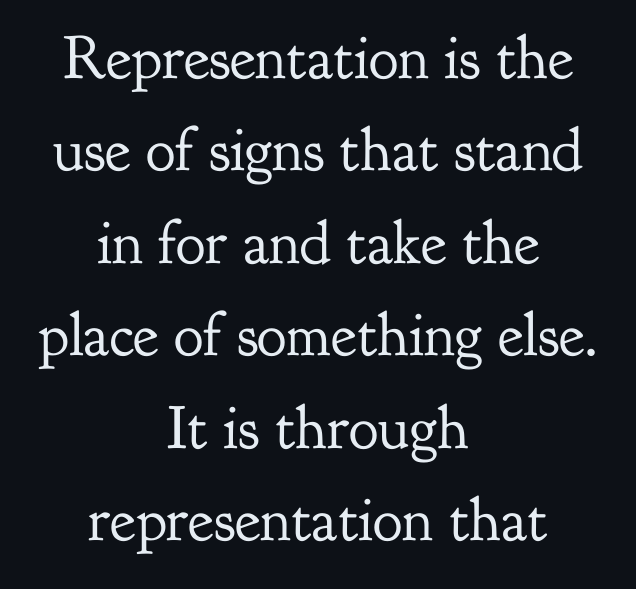
{"serif": "yes", "italic": "no", "bold": "no", "weight": "regular", "width": "normal", "stroke_contrast": "low", "x_height": "small", "monospaced": "no", "underline": "no", "align": "center", "line_spacing": "normal", "line_spacing_ratio": 1.49, "letter_spacing": "normal", "letter_spacing_em": 0.0, "glyph_px": 62}
